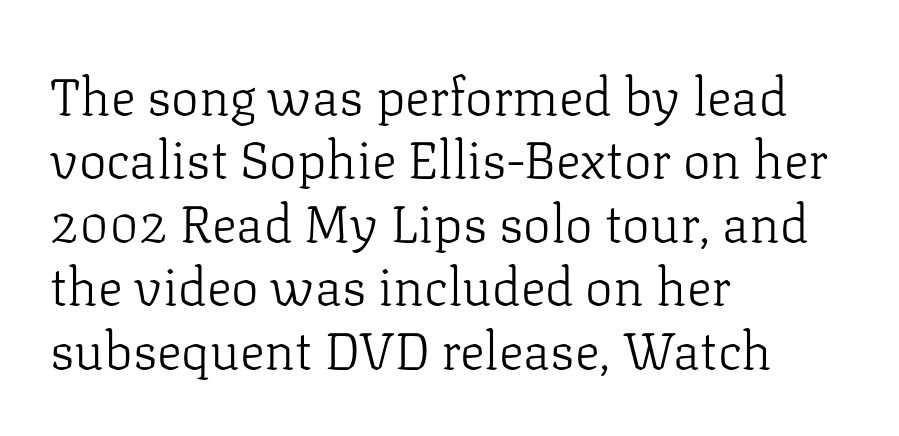
{"serif": "yes", "italic": "no", "bold": "no", "weight": "light", "width": "normal", "stroke_contrast": "low", "x_height": "medium", "monospaced": "no", "underline": "no", "align": "left", "line_spacing_ratio": 1.22, "letter_spacing": "normal", "letter_spacing_em": 0.0, "glyph_px": 52}
